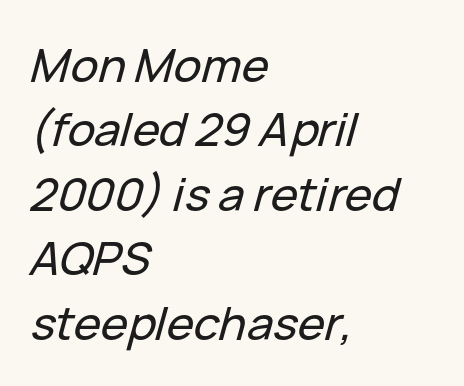
{"italic": "yes", "lean": "right", "slant_degrees": 15, "width": "normal", "stroke_contrast": "low", "x_height": "medium", "monospaced": "no", "underline": "no", "align": "left", "line_spacing": "normal", "line_spacing_ratio": 1.4, "letter_spacing": "normal", "letter_spacing_em": 0.0, "glyph_px": 46}
